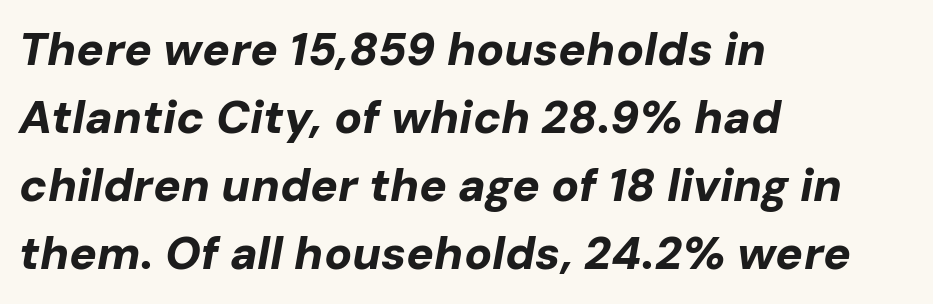
Q: Is the text bold? A: Yes.
Q: Is the text italic (slanted)? A: Yes, it leans right by about 10 degrees.
Q: Is the text underlined? A: No.
Q: How is the paragraph aligned? A: Left-aligned.
Q: Is the spacing between letters normal or unusually wide? A: Normal.
Q: Is the spacing between lines tight, normal or loose? A: Normal.
Q: Width (condensed, normal, or wide)? A: Normal.
Q: Stroke contrast? A: Low.
Q: x-height? A: Medium.
Q: Monospaced? A: No.
